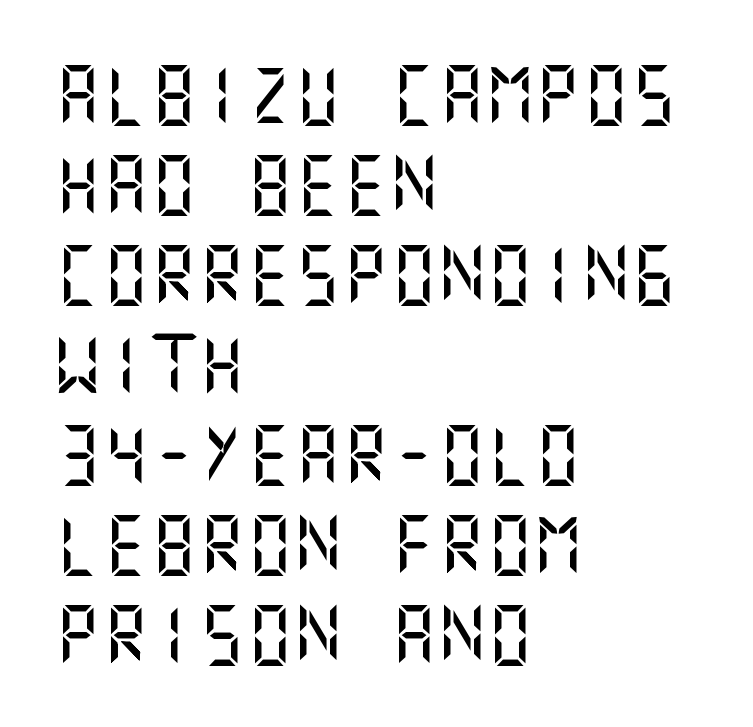
Horizontal alignment here is leftward, the default for most running prose. Interline gaps are of average width in this sample. A typesetter would label this face a sans. Descenders are the only things crossing below the line.
